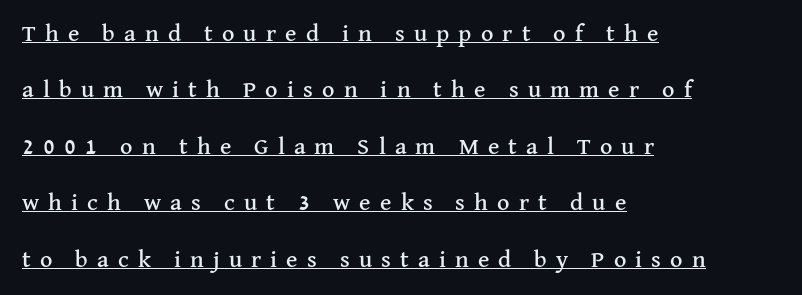
The image shows 24 px text type, upright; set left-aligned, loose line spacing (2.35x), unusually wide letter spacing (+0.38 em), underlined.
